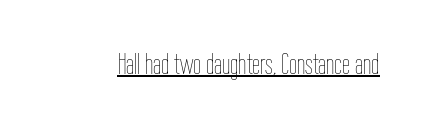
The image shows 29 px thin, condensed type, upright; set normal letter spacing, underlined; low stroke contrast and a medium x-height.
